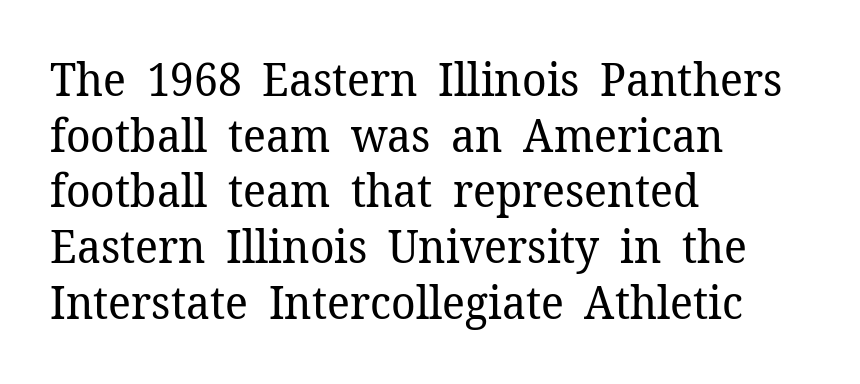
A typesetter would call this zero additional tracking. Check where the strokes stop: tiny serifs finish them off. The axis of the letterforms is exactly vertical. The letters look calm and open, with moderate or lighter stems.
